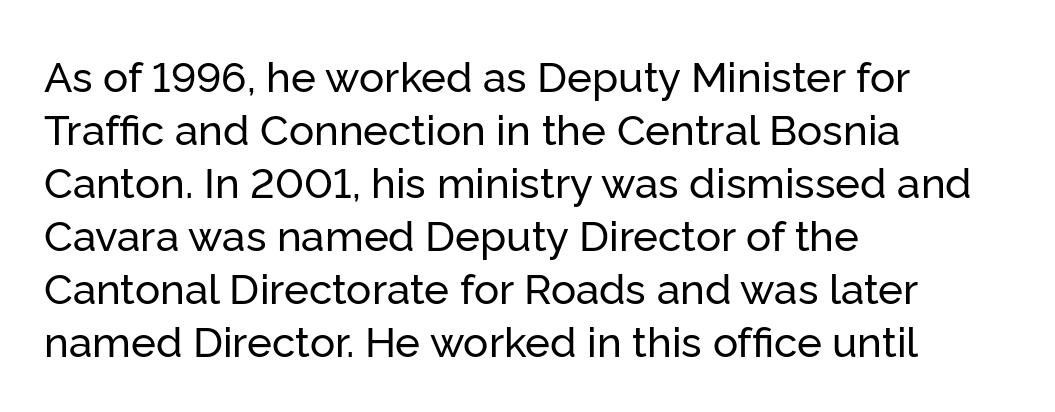
Q: Is the text italic (slanted)? A: No, it is upright.
Q: Is the typeface a serif or a sans-serif typeface? A: Sans-serif.
Q: Is the text underlined? A: No.
Q: How is the paragraph aligned? A: Left-aligned.
Q: Is the spacing between letters normal or unusually wide? A: Normal.
Q: Is the spacing between lines tight, normal or loose? A: Normal.
Q: Width (condensed, normal, or wide)? A: Normal.
Q: Stroke contrast? A: Low.
Q: x-height? A: Medium.
Q: Monospaced? A: No.
